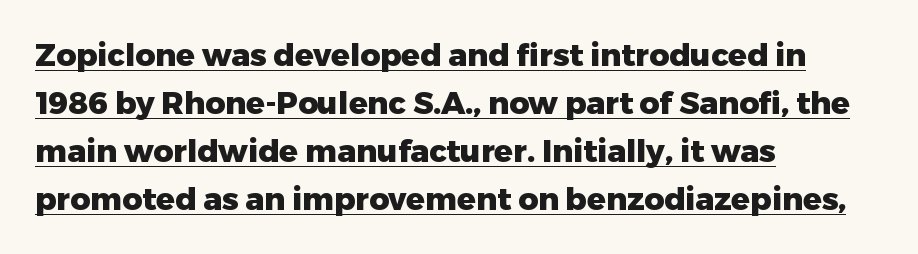
The image shows 31 px heavy sans-serif type, upright; set left-aligned, normal line spacing (1.55x), normal letter spacing, underlined; low stroke contrast and a medium x-height.
